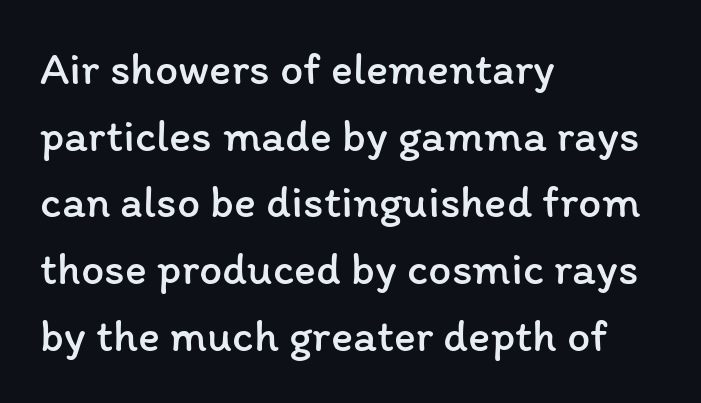
{"italic": "no", "bold": "no", "weight": "regular", "width": "normal", "stroke_contrast": "low", "x_height": "medium", "monospaced": "no", "underline": "no", "align": "left", "line_spacing": "normal", "line_spacing_ratio": 1.45, "letter_spacing": "normal", "letter_spacing_em": 0.0, "glyph_px": 46}
